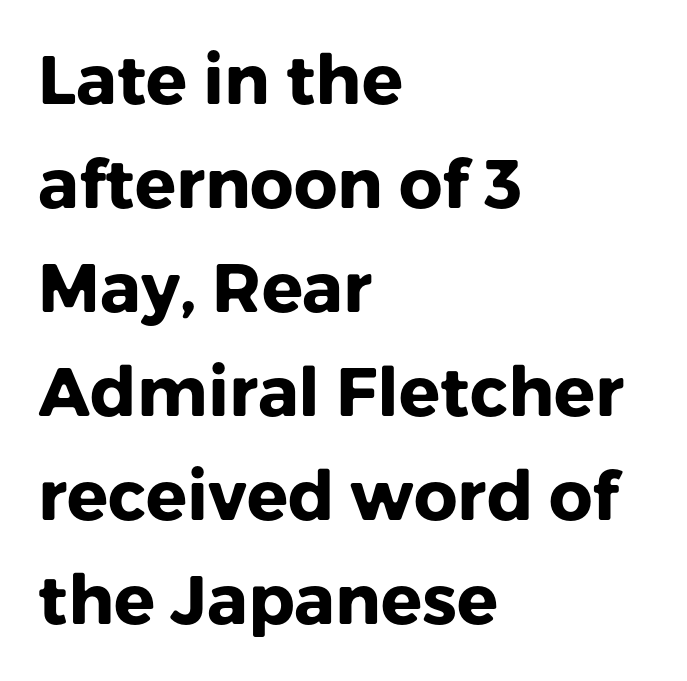
This rendering employs a face without finishing strokes, i.e., a sans-serif. Observe the ordinary spacing: letters are neighbours, not strangers. Horizontally, the lines are justified to the leading edge only. Plenty of ink on the page — the face is bold. Regarding leading, the lines here are spaced in the standard way.
